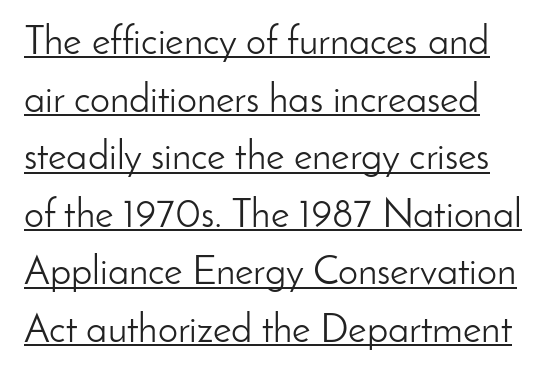
{"serif": "no", "italic": "no", "bold": "no", "weight": "light", "width": "normal", "stroke_contrast": "low", "x_height": "small", "monospaced": "no", "underline": "yes", "line_spacing": "normal", "line_spacing_ratio": 1.44, "letter_spacing": "normal", "letter_spacing_em": 0.0, "glyph_px": 40}
